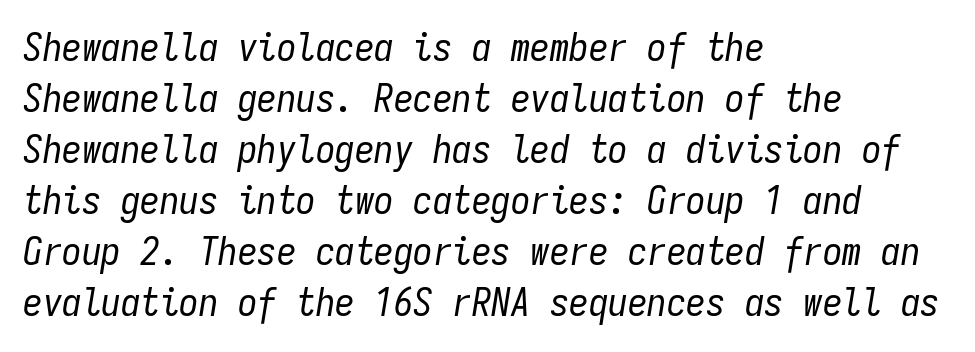
Every character here occupies the same horizontal width, giving the sample a typewriter-like rhythm. Line starts are locked; line ends wander. The specimen omits any rule beneath the text block's lines. Unbolded letterforms with no extra heft. Rendered with sloped, italic letterforms. Leading matches the norm, producing a regular column.
